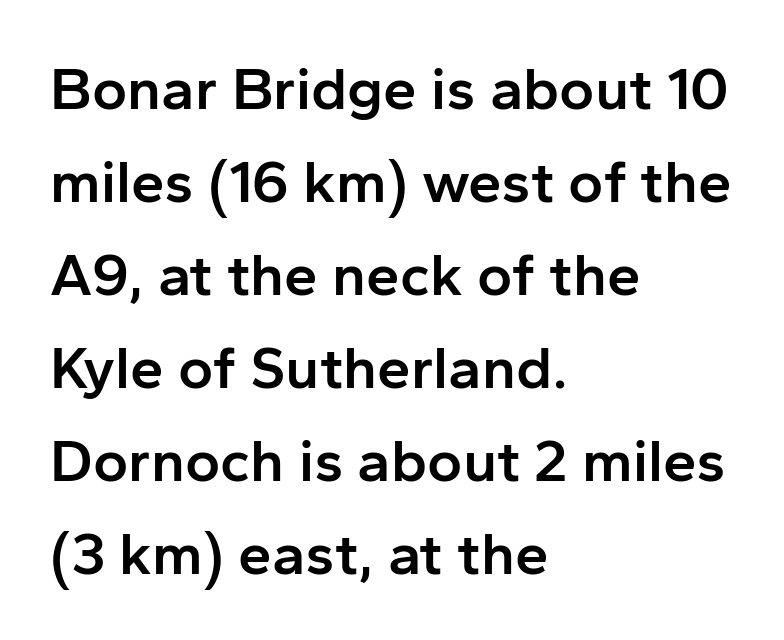
Characters follow at the spacing the type designer built in. Clear beneath every line of the passage. Horizontally, the lines are justified to the leading edge only. This is the regular roman posture of the typeface.
